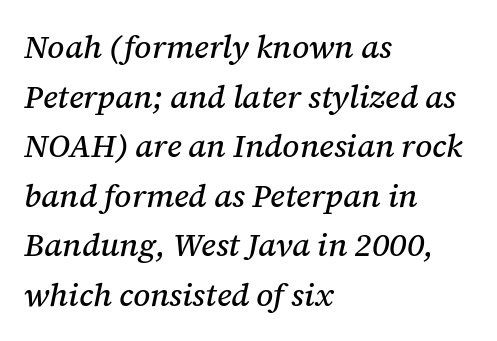
The image shows 32 px serif type, italic (leaning right); set left-aligned, normal line spacing (1.55x), normal letter spacing, not underlined; medium stroke contrast and a medium x-height.
